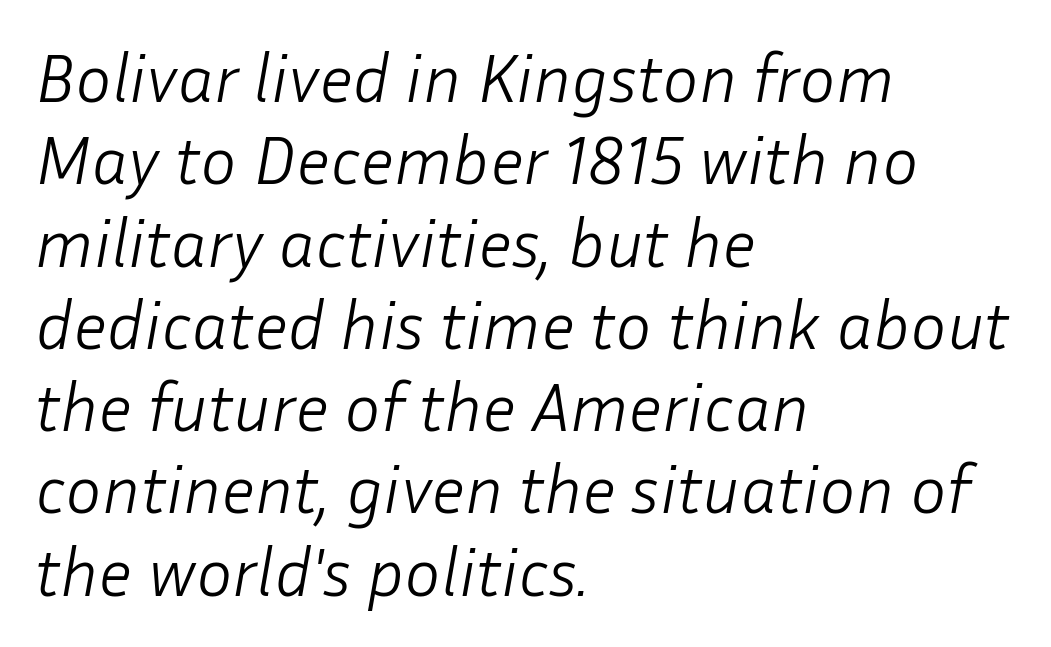
The image shows 68 px light type, italic (leaning right); set left-aligned, line spacing 1.21x, normal letter spacing, not underlined; low stroke contrast and a medium x-height.
